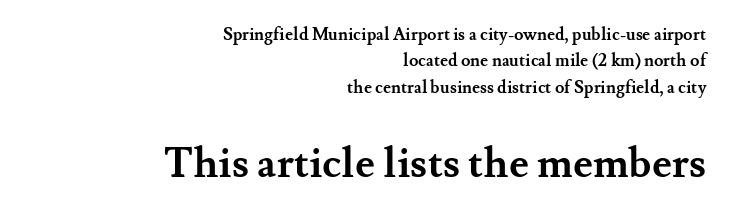
The image shows 42 px semibold serif type, upright; set right-aligned, normal line spacing (1.55x), normal letter spacing, not underlined; the second (bottom) block is 2.47x larger; medium stroke contrast and a small x-height.
